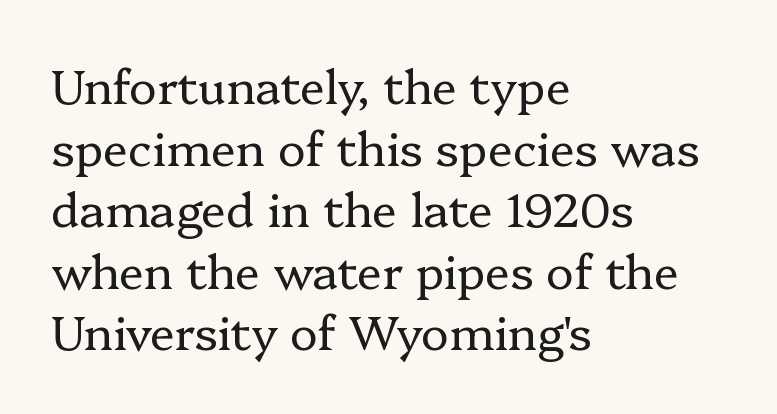
{"serif": "yes", "italic": "no", "bold": "no", "weight": "regular", "width": "normal", "stroke_contrast": "low", "x_height": "medium", "monospaced": "no", "underline": "no", "align": "left", "line_spacing": "normal", "line_spacing_ratio": 1.31, "letter_spacing": "normal", "letter_spacing_em": 0.0, "glyph_px": 47}
